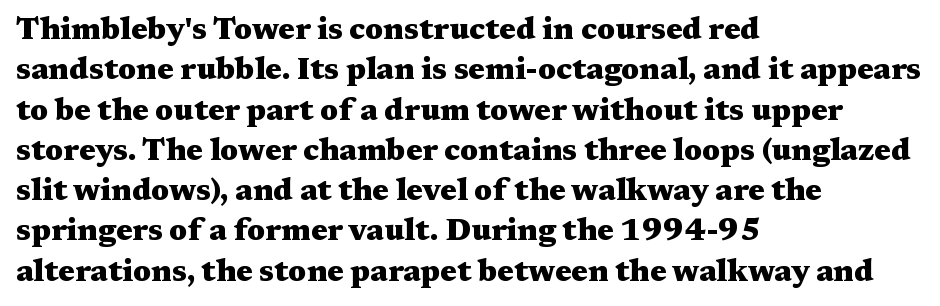
Q: Is the text bold? A: Yes.
Q: Is the text italic (slanted)? A: No, it is upright.
Q: Is the typeface a serif or a sans-serif typeface? A: Serif.
Q: Is the text underlined? A: No.
Q: How is the paragraph aligned? A: Left-aligned.
Q: Is the spacing between letters normal or unusually wide? A: Normal.
Q: Is the spacing between lines tight, normal or loose? A: Normal.
Q: Width (condensed, normal, or wide)? A: Wide.
Q: Stroke contrast? A: Medium.
Q: x-height? A: Medium.
Q: Monospaced? A: No.
